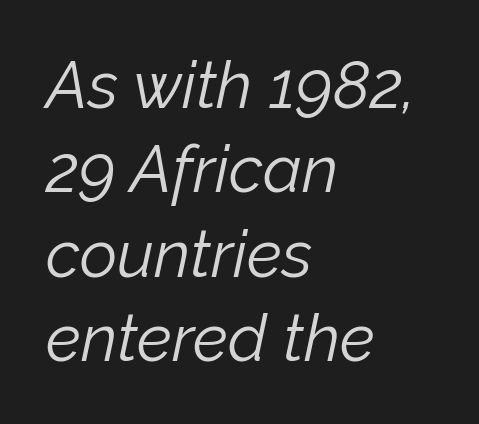
{"italic": "yes", "lean": "right", "slant_degrees": 12, "bold": "no", "weight": "light", "width": "normal", "stroke_contrast": "low", "x_height": "medium", "monospaced": "no", "underline": "no", "align": "left", "line_spacing": "normal", "line_spacing_ratio": 1.3, "letter_spacing": "normal", "letter_spacing_em": 0.0, "glyph_px": 65}
